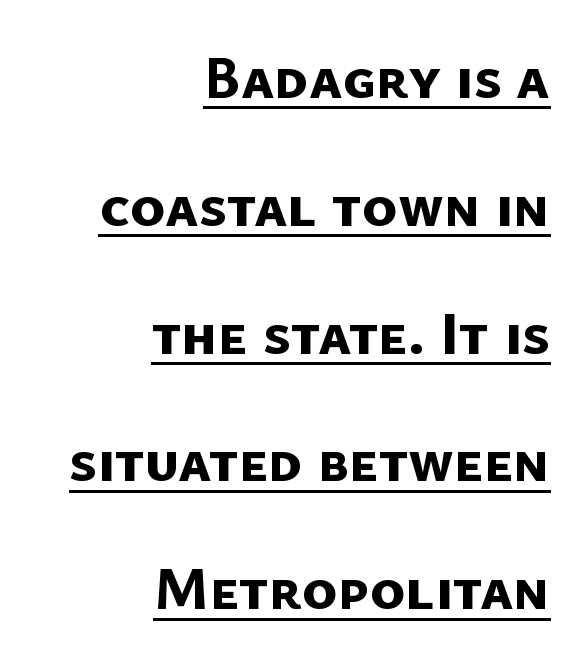
Q: Is the text bold? A: Yes.
Q: Is the typeface a serif or a sans-serif typeface? A: Sans-serif.
Q: Is the text underlined? A: Yes.
Q: How is the paragraph aligned? A: Right-aligned.
Q: Is the spacing between letters normal or unusually wide? A: Normal.
Q: Is the spacing between lines tight, normal or loose? A: Loose.
Q: Width (condensed, normal, or wide)? A: Normal.
Q: Stroke contrast? A: Low.
Q: x-height? A: Medium.
Q: Monospaced? A: No.
